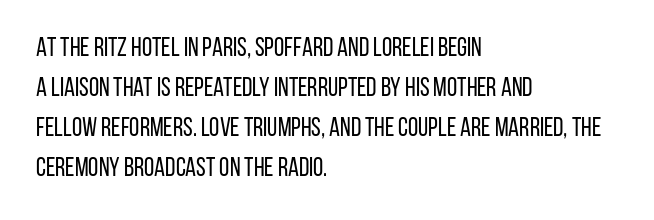
{"italic": "no", "bold": "no", "underline": "no", "align": "left", "line_spacing": "normal", "line_spacing_ratio": 1.54, "letter_spacing": "normal", "letter_spacing_em": 0.0, "glyph_px": 26}
